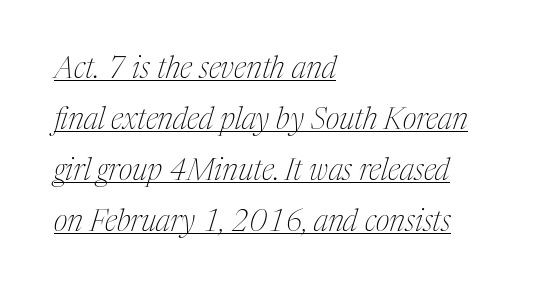
The image shows 30 px thin, condensed serif type, italic (leaning right); set left-aligned, normal line spacing (1.7x), normal letter spacing, underlined; medium stroke contrast and a medium x-height.
